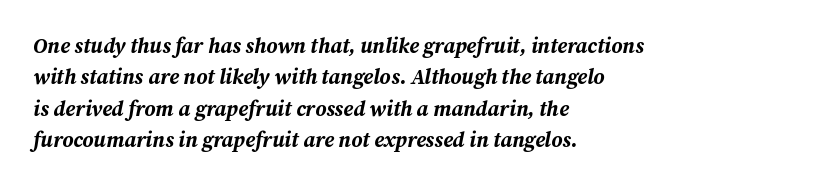
The image shows 21 px bold type, italic (leaning right); set left-aligned, normal line spacing (1.5x), normal letter spacing, not underlined.
